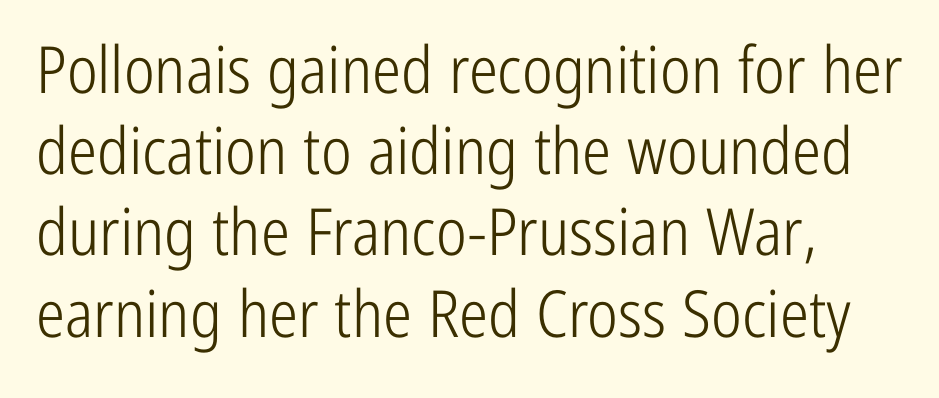
The image shows 65 px light, condensed sans-serif type, upright; set normal line spacing (1.25x), normal letter spacing, not underlined; low stroke contrast and a medium x-height.
